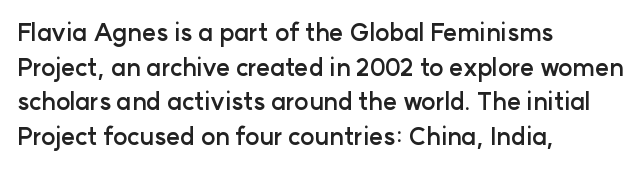
The image shows 24 px bold type, upright; set left-aligned, normal line spacing (1.44x), normal letter spacing, not underlined.
